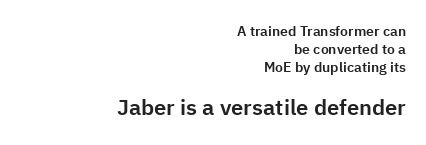
The image shows 22 px text type, upright; set right-aligned, normal line spacing (1.27x), normal letter spacing, not underlined; the second (bottom) block is 1.57x larger.
